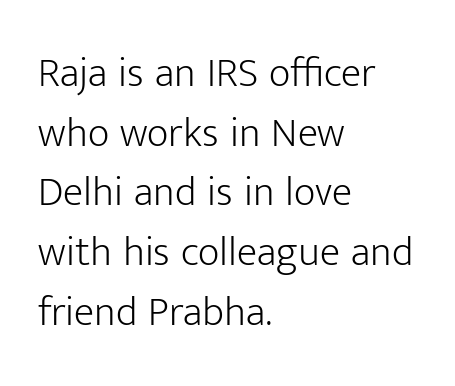
Alignment: flush left. Serifs: no, the terminals of the letterforms are clean. A typesetter would call this proportional, since set widths differ per character. Italic? Not at all — the glyphs are vertical. Weight class: somewhere from thin through regular. The designer left line spacing at the default.
